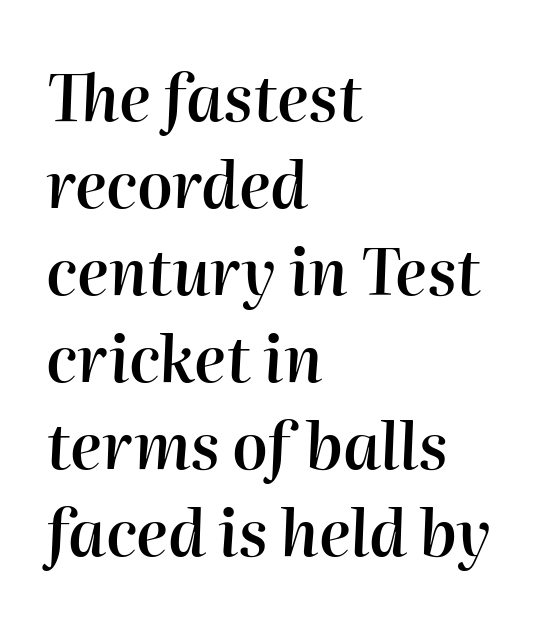
Q: Is the text bold? A: Semi-bold.
Q: Is the text italic (slanted)? A: Yes, it leans right by about 2 degrees.
Q: Is the text underlined? A: No.
Q: How is the paragraph aligned? A: Left-aligned.
Q: Is the spacing between letters normal or unusually wide? A: Normal.
Q: Is the spacing between lines tight, normal or loose? A: Normal.
Q: Width (condensed, normal, or wide)? A: Normal.
Q: Stroke contrast? A: High.
Q: x-height? A: Medium.
Q: Monospaced? A: No.
